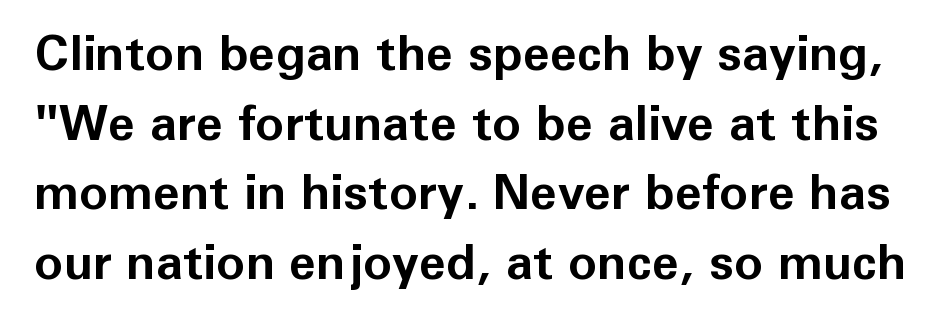
The image shows 49 px bold sans-serif type, upright; set normal line spacing (1.42x), normal letter spacing, not underlined; low stroke contrast and a medium x-height.
